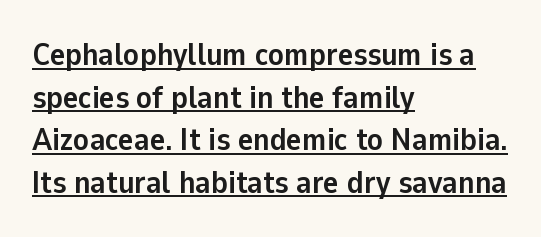
Q: Is the text bold? A: Yes.
Q: Is the text italic (slanted)? A: No, it is upright.
Q: Is the typeface a serif or a sans-serif typeface? A: Sans-serif.
Q: Is the text underlined? A: Yes.
Q: How is the paragraph aligned? A: Left-aligned.
Q: Is the spacing between letters normal or unusually wide? A: Normal.
Q: Is the spacing between lines tight, normal or loose? A: Normal.
Q: Width (condensed, normal, or wide)? A: Normal.
Q: Stroke contrast? A: Low.
Q: x-height? A: Medium.
Q: Monospaced? A: No.
